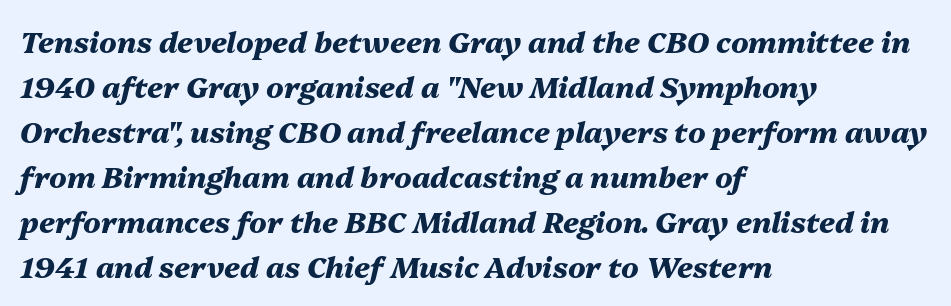
Regarding leading, the lines here are spaced in the standard way. The text carries the slant typical of an italic or oblique font. Honestly, the letter spacing is just normal — you wouldn't notice it. Pretty heavy lettering here — definitely bold. Short and long lines alike share a common starting point at left. These lines are rendered in a variable-pitch font.
